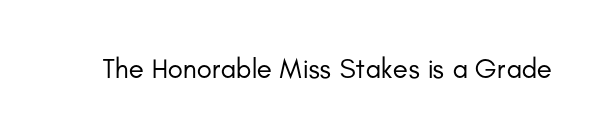
Is the type heavy? It reads as light-to-regular instead. These lines were composed using upright roman letters. Descenders hang freely into open space. Serifs: no, the terminals of the letterforms are clean.
